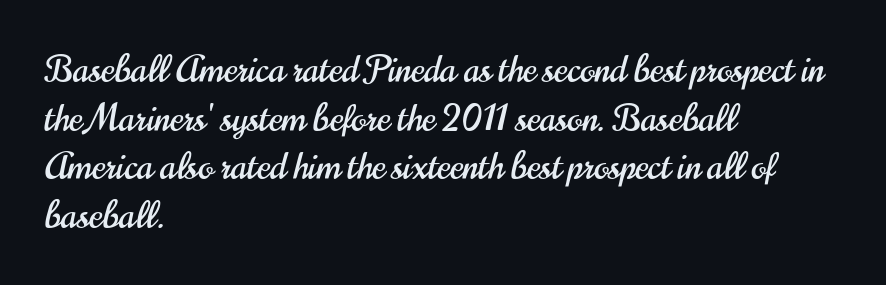
Q: Is the text italic (slanted)? A: Yes.
Q: Is the typeface a serif or a sans-serif typeface? A: Sans-serif.
Q: Is the text underlined? A: No.
Q: How is the paragraph aligned? A: Left-aligned.
Q: Is the spacing between letters normal or unusually wide? A: Normal.
Q: Is the spacing between lines tight, normal or loose? A: Normal.
Q: Width (condensed, normal, or wide)? A: Condensed.
Q: Stroke contrast? A: High.
Q: x-height? A: Small.
Q: Monospaced? A: No.
